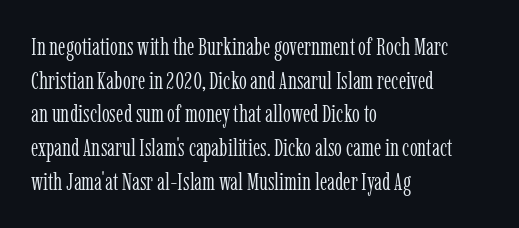
Q: Is the text bold? A: No.
Q: Is the text italic (slanted)? A: No, it is upright.
Q: Is the text underlined? A: No.
Q: How is the paragraph aligned? A: Left-aligned.
Q: Is the spacing between letters normal or unusually wide? A: Normal.
Q: Is the spacing between lines tight, normal or loose? A: Normal.
